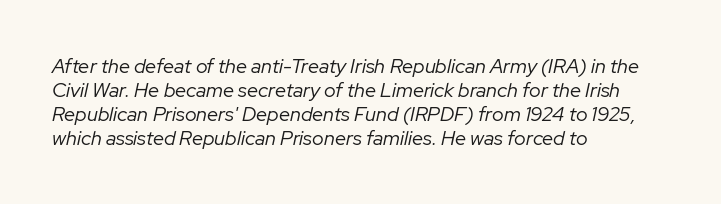
Q: Is the text bold? A: No.
Q: Is the text italic (slanted)? A: Yes, it leans right by about 12 degrees.
Q: Is the text underlined? A: No.
Q: How is the paragraph aligned? A: Left-aligned.
Q: Is the spacing between letters normal or unusually wide? A: Normal.
